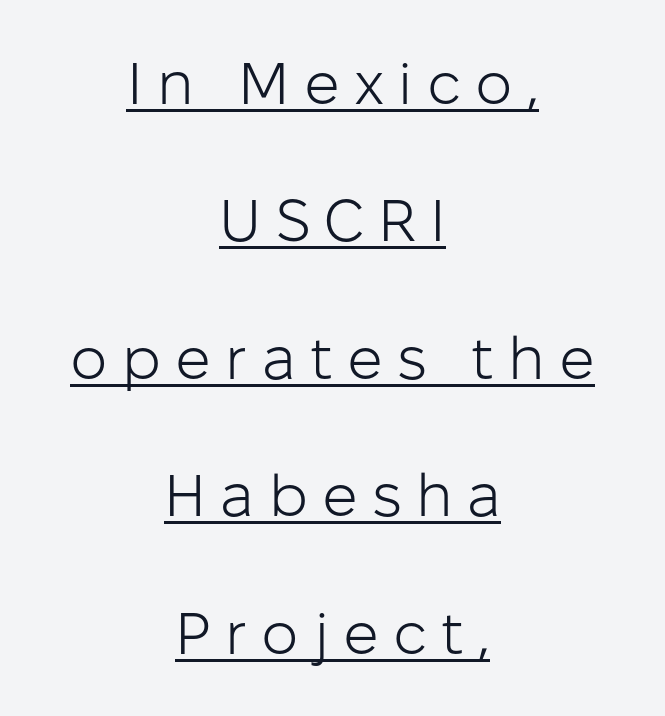
The image shows 59 px light sans-serif type, upright; set centered, loose line spacing (2.33x), unusually wide letter spacing (+0.24 em), underlined; low stroke contrast and a medium x-height.
